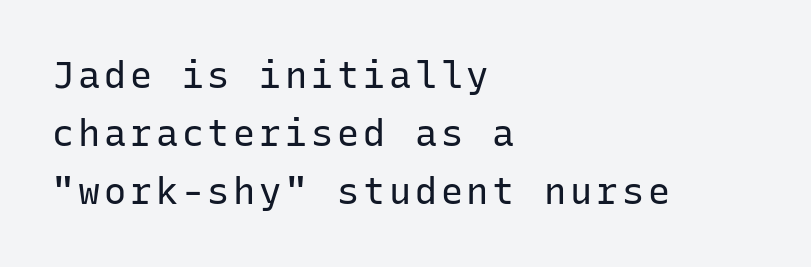
The image shows 37 px regular-weight sans-serif type, upright, monospaced; set left-aligned, normal line spacing (1.57x), not underlined; low stroke contrast and a medium x-height.
